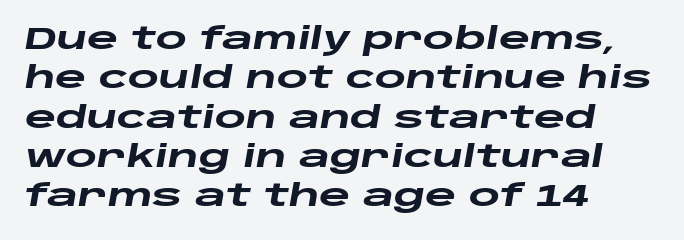
The image shows 30 px heavy, wide type, italic (leaning right); set left-aligned, normal line spacing (1.31x), normal letter spacing, not underlined; low stroke contrast and a large x-height.
